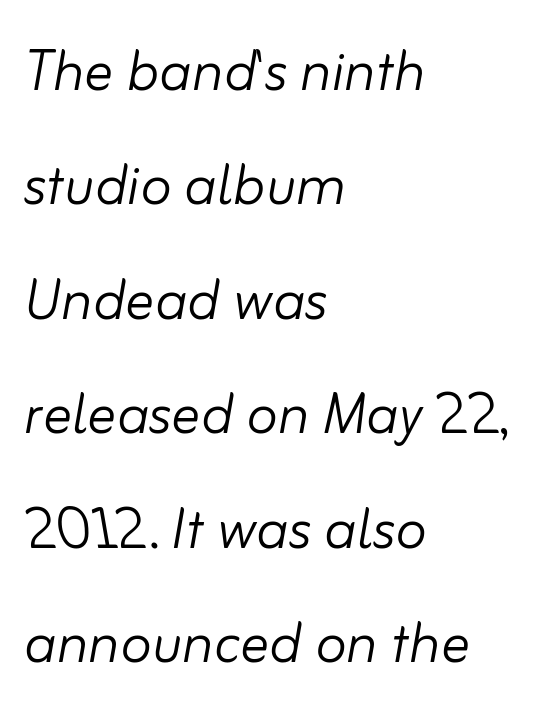
{"italic": "yes", "lean": "right", "slant_degrees": 10, "bold": "no", "weight": "light", "width": "normal", "stroke_contrast": "low", "x_height": "small", "monospaced": "no", "underline": "no", "align": "left", "line_spacing": "normal", "line_spacing_ratio": 1.59, "letter_spacing": "normal", "letter_spacing_em": 0.0, "glyph_px": 72}
